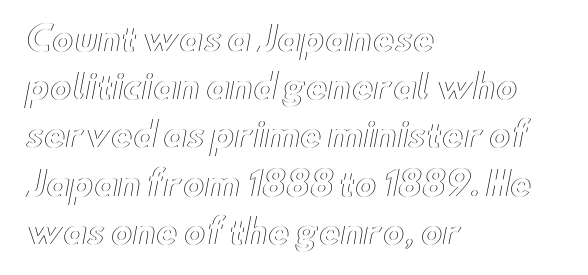
The image shows 33 px wide type; set left-aligned, normal line spacing (1.46x), normal letter spacing, not underlined; a small x-height.
